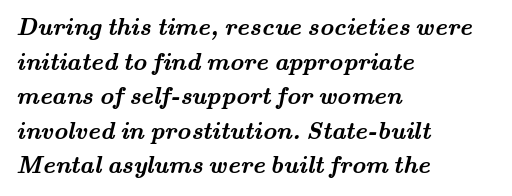
Q: Is the text bold? A: Yes.
Q: Is the text underlined? A: No.
Q: How is the paragraph aligned? A: Left-aligned.
Q: Is the spacing between letters normal or unusually wide? A: Normal.
Q: Is the spacing between lines tight, normal or loose? A: Normal.
